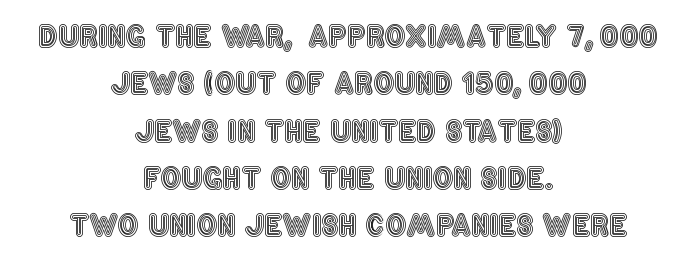
Q: Is the text italic (slanted)? A: No, it is upright.
Q: Is the text underlined? A: No.
Q: How is the paragraph aligned? A: Centered.
Q: Is the spacing between letters normal or unusually wide? A: Normal.
Q: Is the spacing between lines tight, normal or loose? A: Normal.
Q: Width (condensed, normal, or wide)? A: Condensed.
Q: x-height? A: Large.
Q: Monospaced? A: No.
